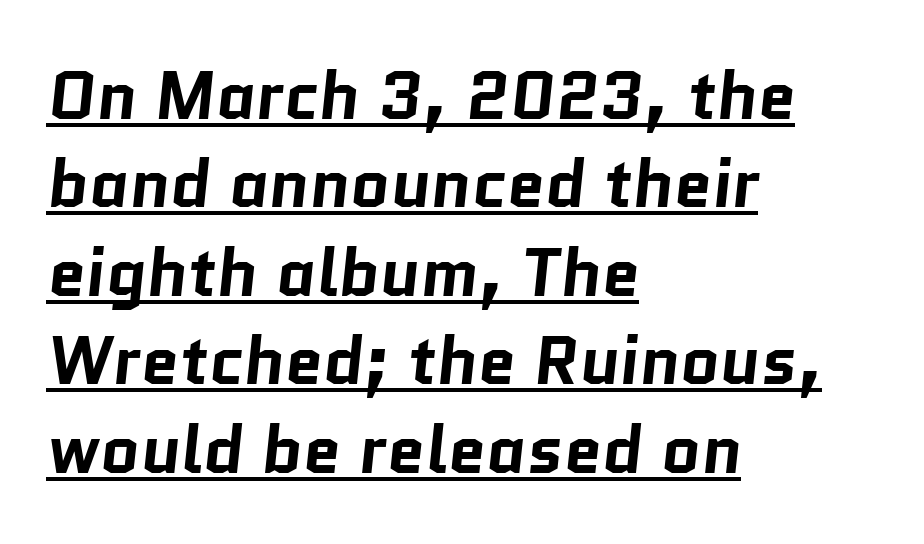
{"serif": "no", "bold": "yes", "weight": "bold", "width": "normal", "stroke_contrast": "low", "x_height": "medium", "monospaced": "no", "underline": "yes", "align": "left", "line_spacing": "normal", "line_spacing_ratio": 1.3, "letter_spacing": "normal", "letter_spacing_em": 0.0, "glyph_px": 68}
